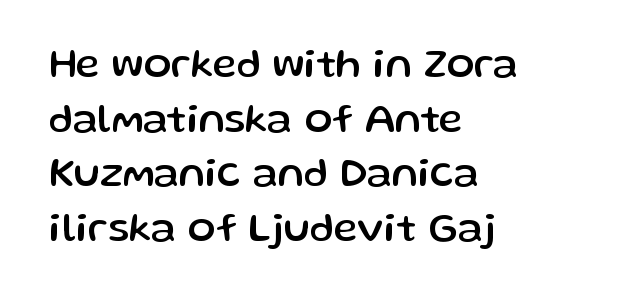
{"serif": "no", "italic": "no", "width": "normal", "stroke_contrast": "low", "x_height": "medium", "monospaced": "no", "underline": "no", "align": "left", "line_spacing": "normal", "line_spacing_ratio": 1.33, "letter_spacing": "normal", "letter_spacing_em": 0.0, "glyph_px": 41}
